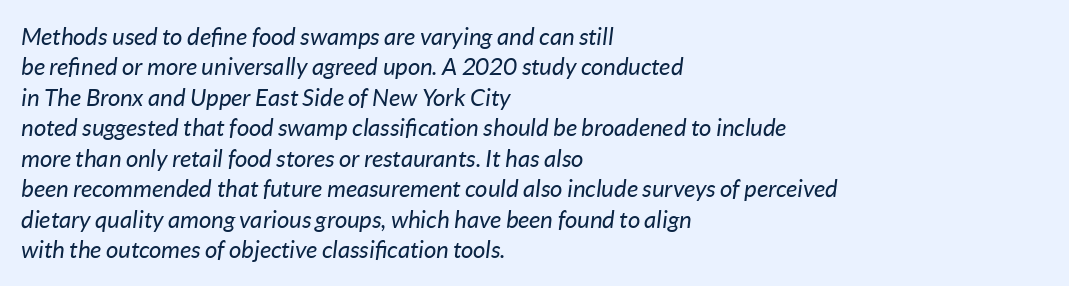
Does the lettering tilt? It does — this is italic. Quick note: underline off. In CSS terms this would be text-align: left. The letters sit at their default tracking, neither squeezed nor spread. The typesetting does not lean heavy: it is not bold.
